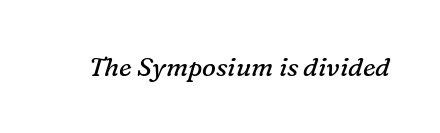
The image shows 26 px text type, italic (leaning right); set normal letter spacing, not underlined.
